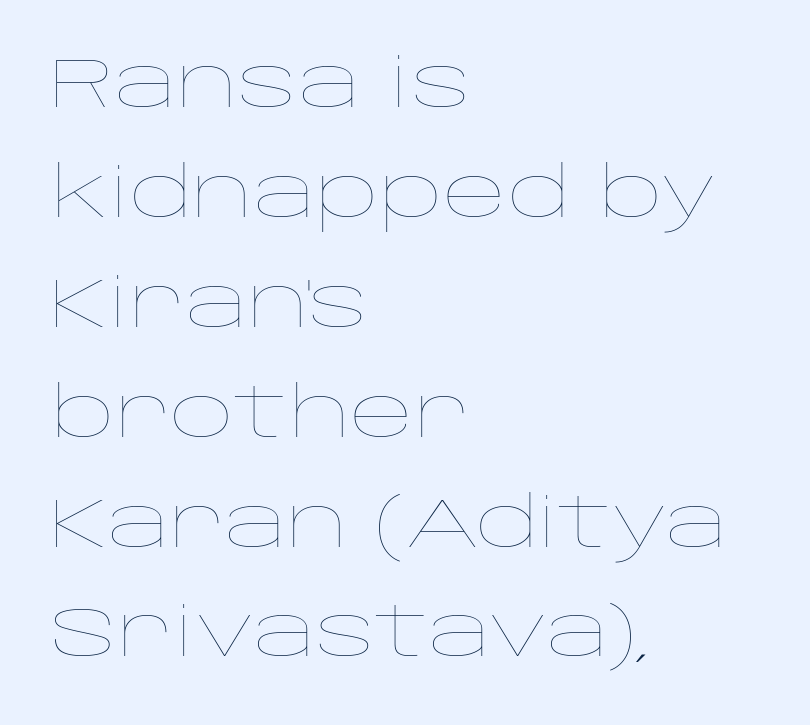
Unbolded letterforms with no extra heft. These lines are rendered in a variable-pitch font. This sample uses plain, unmodified letter spacing. The typesetter chose a ragged-right arrangement here.
